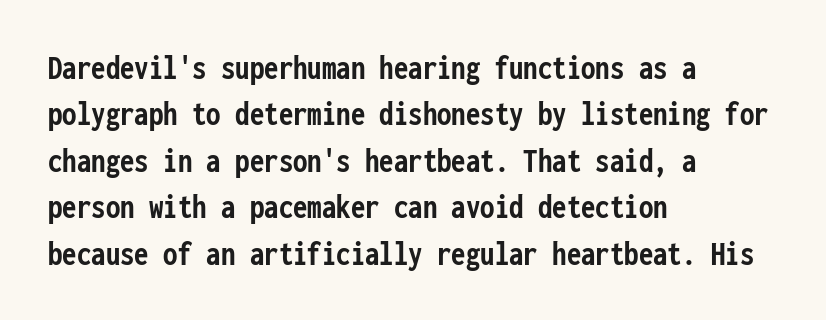
The image shows 36 px semibold, condensed sans-serif type, upright, monospaced; set left-aligned, normal line spacing (1.29x), normal letter spacing, not underlined; low stroke contrast and a medium x-height.
